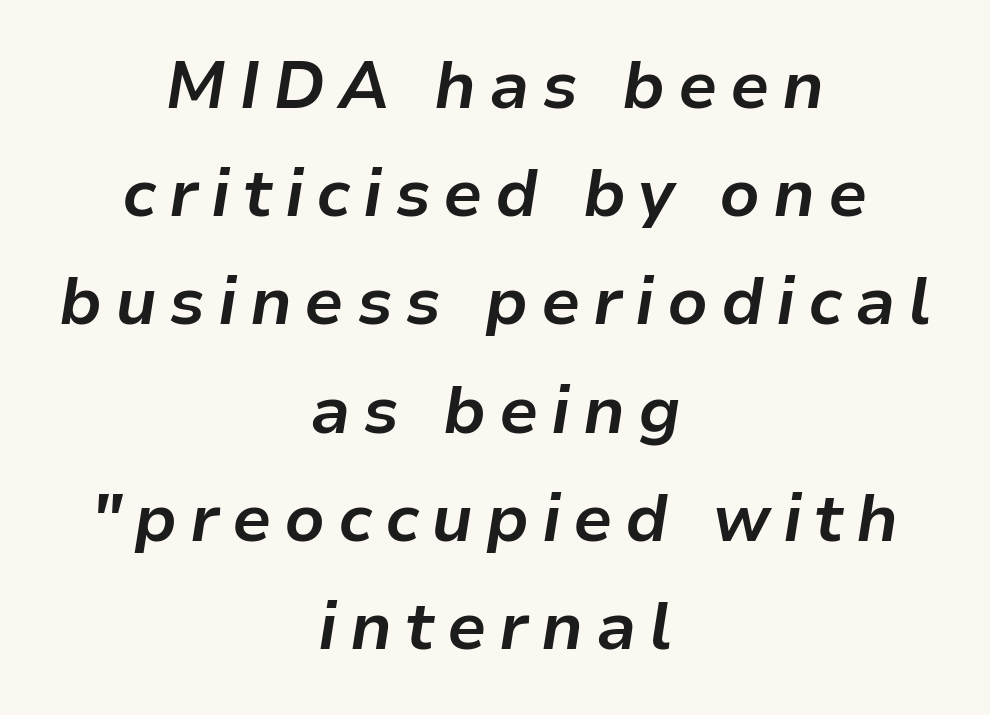
{"italic": "yes", "lean": "right", "slant_degrees": 9, "bold": "yes", "weight": "bold", "width": "normal", "stroke_contrast": "low", "x_height": "medium", "monospaced": "no", "underline": "no", "align": "center", "line_spacing": "normal", "line_spacing_ratio": 1.64, "glyph_px": 66}
